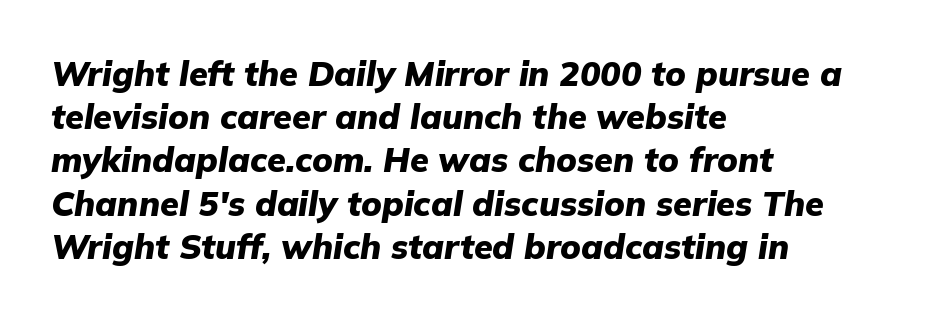
The image shows 34 px heavy type, italic (leaning right); set left-aligned, normal line spacing (1.27x), normal letter spacing, not underlined; low stroke contrast and a medium x-height.
